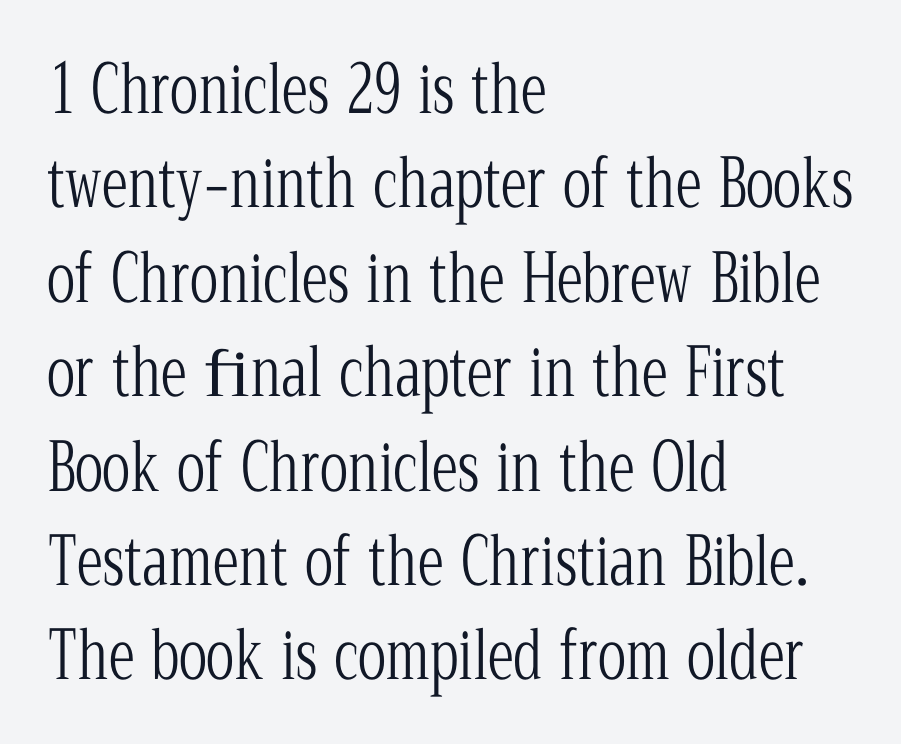
{"serif": "yes", "italic": "no", "bold": "no", "weight": "light", "width": "condensed", "stroke_contrast": "low", "x_height": "medium", "monospaced": "no", "underline": "no", "align": "left", "line_spacing": "normal", "line_spacing_ratio": 1.43, "letter_spacing": "normal", "letter_spacing_em": 0.0, "glyph_px": 66}
